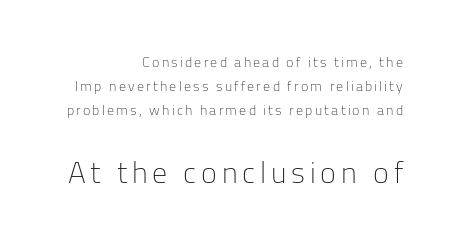
{"serif": "no", "italic": "no", "bold": "no", "weight": "light", "width": "normal", "stroke_contrast": "low", "x_height": "medium", "monospaced": "no", "underline": "no", "align": "right", "line_spacing": "normal", "line_spacing_ratio": 1.7, "larger_block": "second", "size_ratio": 2.14, "glyph_px": 30}
